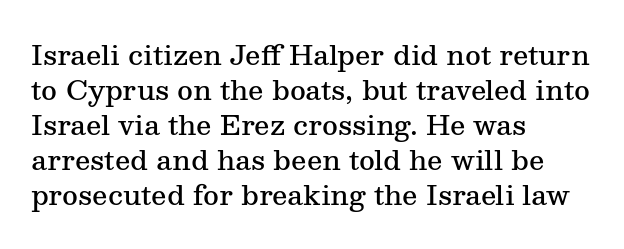
Heft: intermediate — a semibold. How are the letters spaced? Ordinarily, with no added tracking. A typesetter would call this leading conventional body-copy spacing. These lines are set flush left with a ragged right edge. No word sits above an underline. Posture: vertical.
